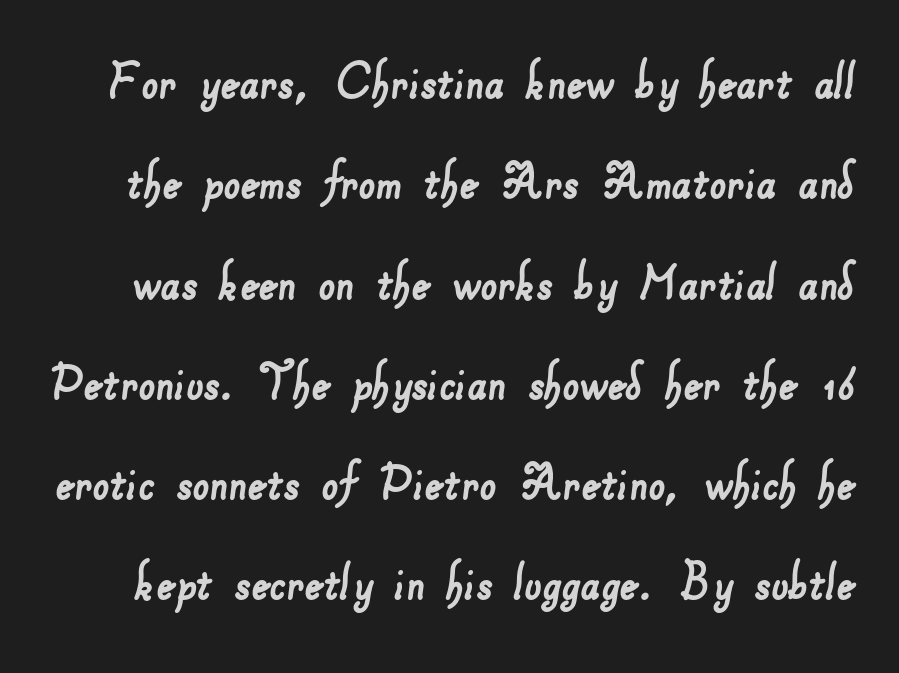
{"serif": "no", "width": "normal", "stroke_contrast": "low", "x_height": "small", "monospaced": "no", "underline": "no", "line_spacing": "normal", "line_spacing_ratio": 1.7, "letter_spacing": "normal", "letter_spacing_em": 0.0, "glyph_px": 59}
